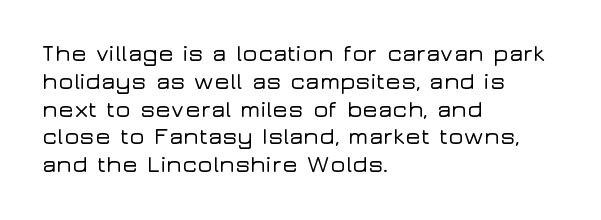
Q: Is the text italic (slanted)? A: No, it is upright.
Q: Is the text underlined? A: No.
Q: How is the paragraph aligned? A: Left-aligned.
Q: Is the spacing between letters normal or unusually wide? A: Normal.
